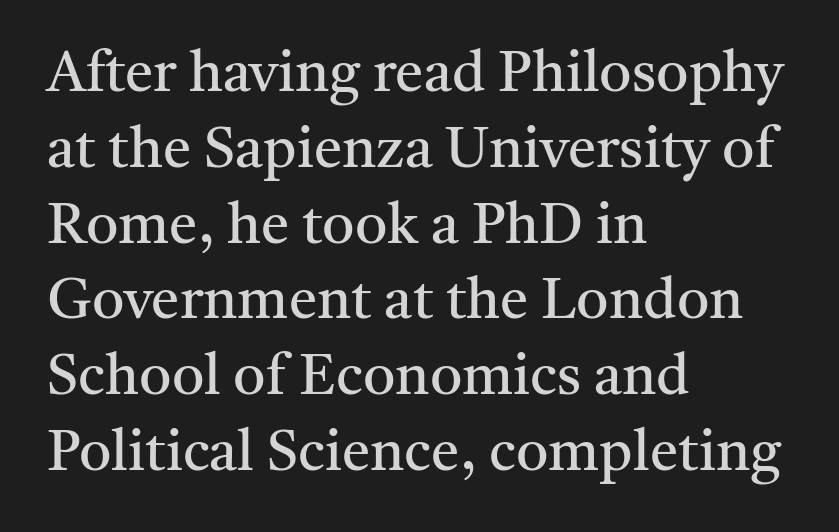
{"serif": "yes", "italic": "no", "bold": "no", "weight": "regular", "width": "normal", "stroke_contrast": "medium", "x_height": "medium", "monospaced": "no", "underline": "no", "align": "left", "line_spacing": "normal", "line_spacing_ratio": 1.33, "letter_spacing": "normal", "letter_spacing_em": 0.0, "glyph_px": 57}
